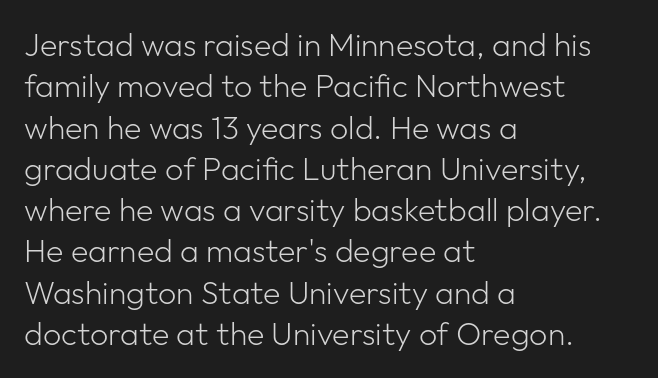
Q: Is the text bold? A: No.
Q: Is the text italic (slanted)? A: No, it is upright.
Q: Is the typeface a serif or a sans-serif typeface? A: Sans-serif.
Q: Is the text underlined? A: No.
Q: How is the paragraph aligned? A: Left-aligned.
Q: Is the spacing between letters normal or unusually wide? A: Normal.
Q: Is the spacing between lines tight, normal or loose? A: Normal.
Q: Width (condensed, normal, or wide)? A: Normal.
Q: Stroke contrast? A: Low.
Q: x-height? A: Medium.
Q: Monospaced? A: No.
